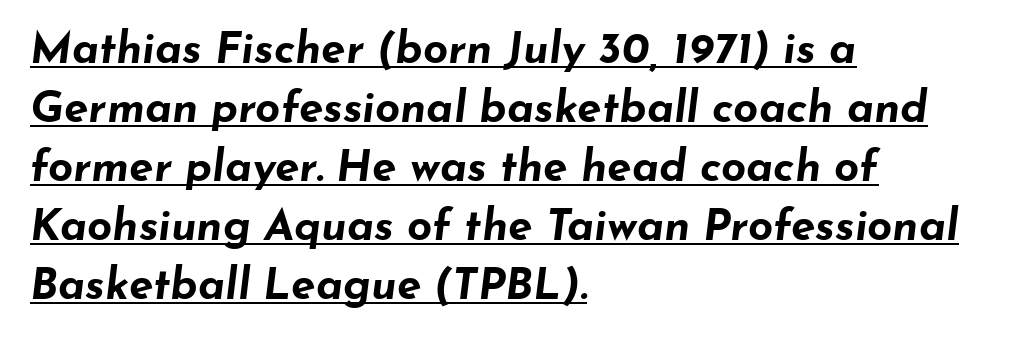
Q: Is the text bold? A: Yes.
Q: Is the text italic (slanted)? A: Yes, it leans right by about 7 degrees.
Q: Is the text underlined? A: Yes.
Q: How is the paragraph aligned? A: Left-aligned.
Q: Is the spacing between letters normal or unusually wide? A: Normal.
Q: Is the spacing between lines tight, normal or loose? A: Normal.
Q: Width (condensed, normal, or wide)? A: Wide.
Q: Stroke contrast? A: Low.
Q: x-height? A: Small.
Q: Monospaced? A: No.
